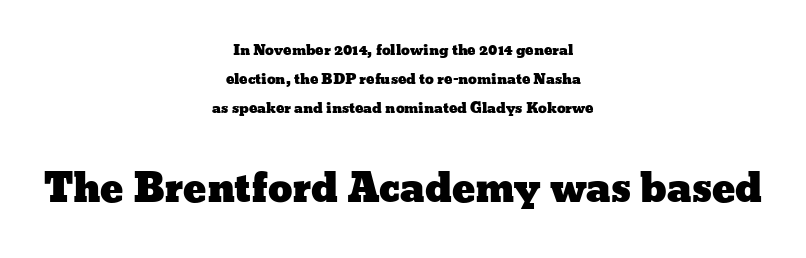
Q: Is the text italic (slanted)? A: No, it is upright.
Q: Is the text underlined? A: No.
Q: How is the paragraph aligned? A: Centered.
Q: Is the spacing between letters normal or unusually wide? A: Normal.
Q: Is the spacing between lines tight, normal or loose? A: Loose.
Q: Which block of text is set in a larger size, the first (top) or the second (bottom)? A: The second (bottom) one.
Q: Width (condensed, normal, or wide)? A: Wide.
Q: Stroke contrast? A: Low.
Q: x-height? A: Medium.
Q: Monospaced? A: No.
